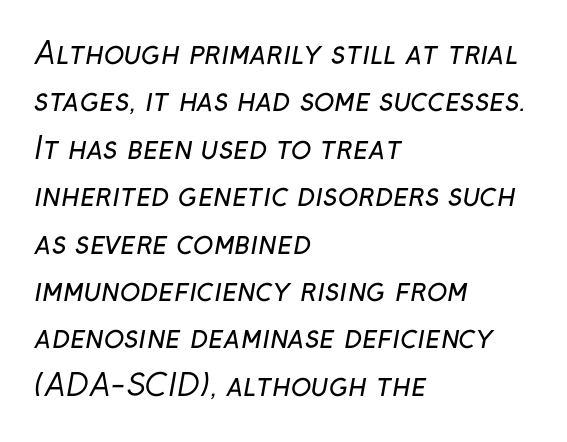
Q: Is the text bold? A: No.
Q: Is the typeface a serif or a sans-serif typeface? A: Sans-serif.
Q: Is the text underlined? A: No.
Q: How is the paragraph aligned? A: Left-aligned.
Q: Is the spacing between letters normal or unusually wide? A: Normal.
Q: Is the spacing between lines tight, normal or loose? A: Normal.
Q: Width (condensed, normal, or wide)? A: Normal.
Q: Stroke contrast? A: Low.
Q: x-height? A: Medium.
Q: Monospaced? A: No.
